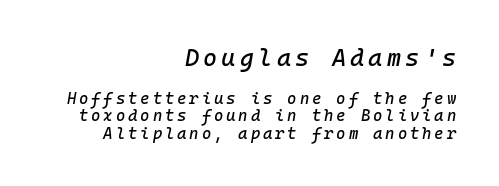
The image shows 24 px text type, italic (leaning right); set right-aligned, tight line spacing (1.1x), not underlined; the first (top) block is 1.5x larger.
